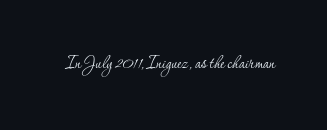
The image shows 21 px text type; set normal letter spacing, not underlined.
